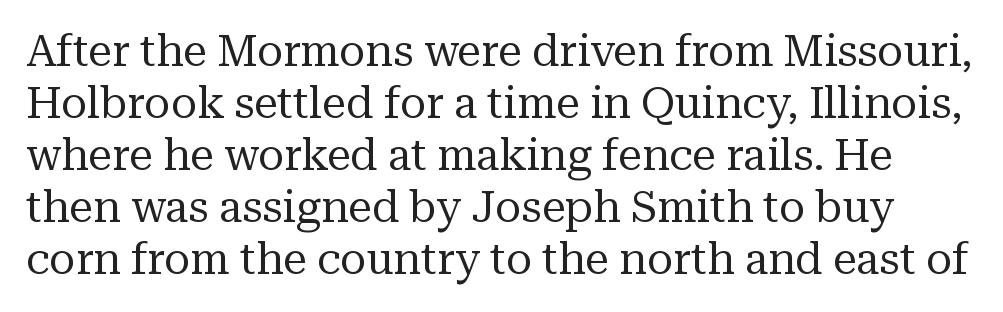
A roman cut, with each character standing at attention. Each stroke keeps to a modest, everyday thickness or less. Each row of text sits above clean, open space. The letters advance in unequal steps, a hallmark of proportional type.
